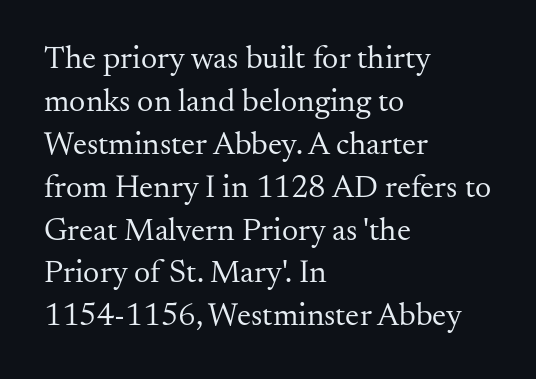
Q: Is the text bold? A: No.
Q: Is the text italic (slanted)? A: No, it is upright.
Q: Is the typeface a serif or a sans-serif typeface? A: Serif.
Q: Is the text underlined? A: No.
Q: How is the paragraph aligned? A: Left-aligned.
Q: Is the spacing between letters normal or unusually wide? A: Normal.
Q: Is the spacing between lines tight, normal or loose? A: Normal.
Q: Width (condensed, normal, or wide)? A: Normal.
Q: Stroke contrast? A: Medium.
Q: x-height? A: Small.
Q: Monospaced? A: No.
